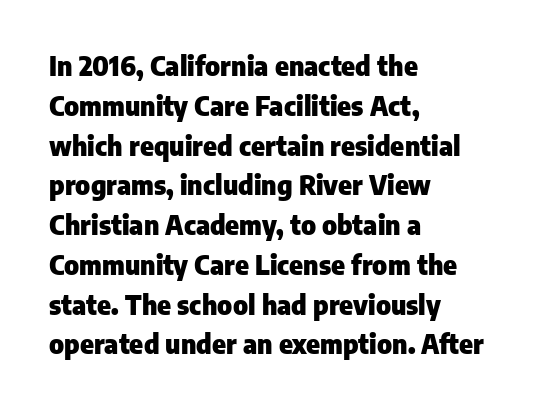
{"italic": "no", "bold": "yes", "underline": "no", "align": "left", "line_spacing": "normal", "line_spacing_ratio": 1.53, "letter_spacing": "normal", "letter_spacing_em": 0.0, "glyph_px": 26}
